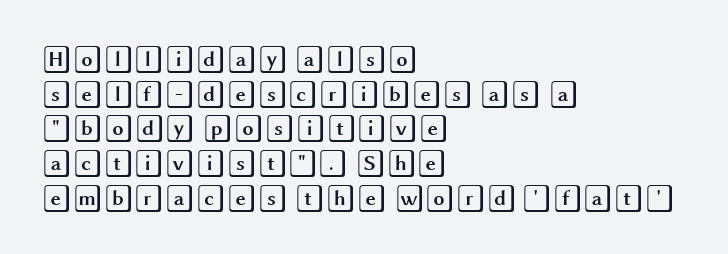
{"italic": "no", "width": "wide", "x_height": "large", "underline": "no", "align": "left", "line_spacing_ratio": 1.24, "letter_spacing": "normal", "letter_spacing_em": 0.0, "glyph_px": 28}
